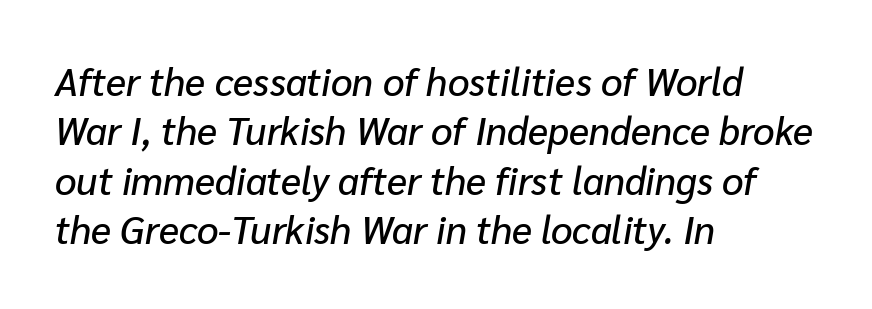
Q: Is the text italic (slanted)? A: Yes, it leans right by about 10 degrees.
Q: Is the text underlined? A: No.
Q: How is the paragraph aligned? A: Left-aligned.
Q: Is the spacing between letters normal or unusually wide? A: Normal.
Q: Is the spacing between lines tight, normal or loose? A: Normal.
Q: Width (condensed, normal, or wide)? A: Normal.
Q: Stroke contrast? A: Low.
Q: x-height? A: Medium.
Q: Monospaced? A: No.
